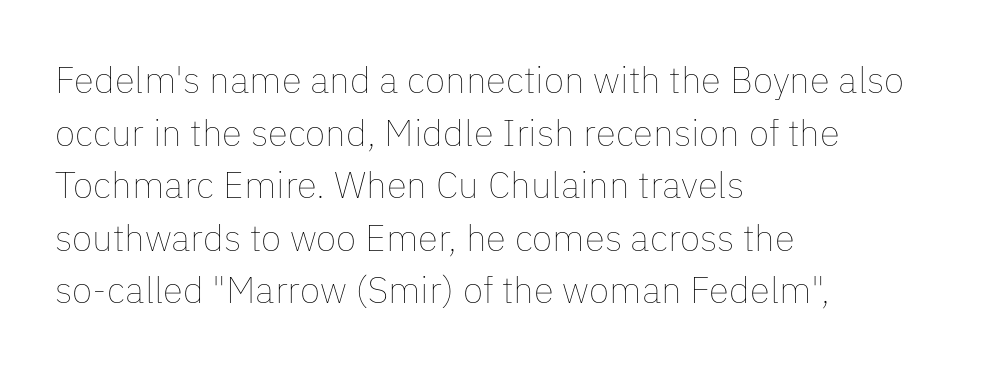
{"italic": "no", "bold": "no", "weight": "thin", "width": "normal", "stroke_contrast": "low", "x_height": "medium", "monospaced": "no", "underline": "no", "align": "left", "line_spacing": "normal", "line_spacing_ratio": 1.42, "letter_spacing": "normal", "letter_spacing_em": 0.0, "glyph_px": 37}
